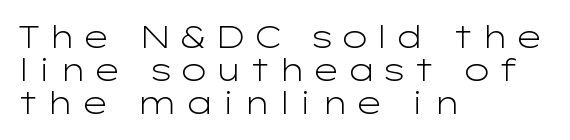
The image shows 31 px light, wide sans-serif type, upright; set left-aligned, tight line spacing (1.07x), not underlined; low stroke contrast and a medium x-height.
